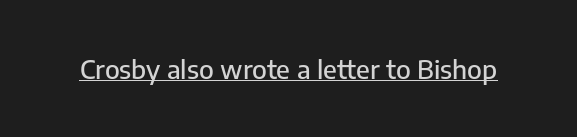
Posture: vertical. Is the letter spacing exaggerated? No — it looks like the ordinary default. These characters rest on top of a visible drawn line.
